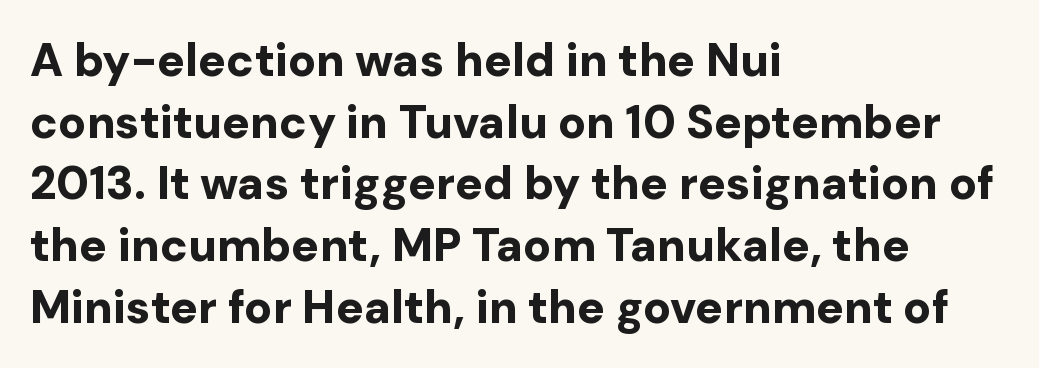
Q: Is the text bold? A: Yes.
Q: Is the text italic (slanted)? A: No, it is upright.
Q: Is the typeface a serif or a sans-serif typeface? A: Sans-serif.
Q: Is the text underlined? A: No.
Q: How is the paragraph aligned? A: Left-aligned.
Q: Is the spacing between letters normal or unusually wide? A: Normal.
Q: Is the spacing between lines tight, normal or loose? A: Normal.
Q: Width (condensed, normal, or wide)? A: Normal.
Q: Stroke contrast? A: Low.
Q: x-height? A: Medium.
Q: Monospaced? A: No.
